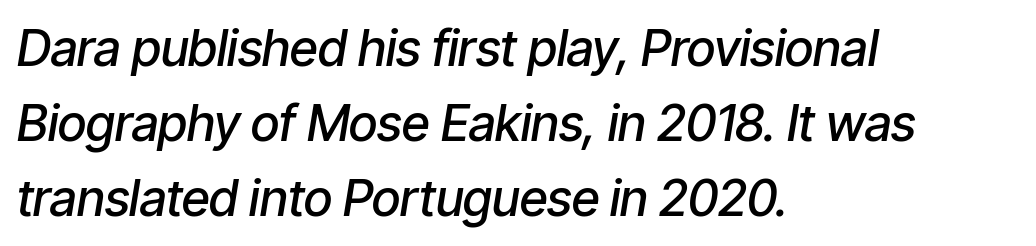
{"italic": "yes", "lean": "right", "slant_degrees": 9, "bold": "semi", "weight": "semibold", "width": "condensed", "stroke_contrast": "low", "x_height": "medium", "monospaced": "no", "underline": "no", "align": "left", "line_spacing": "normal", "line_spacing_ratio": 1.5, "letter_spacing": "normal", "letter_spacing_em": 0.0, "glyph_px": 50}
